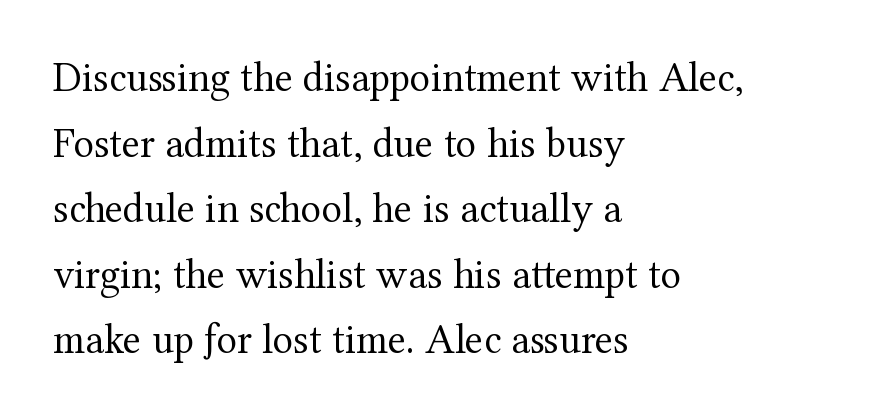
The lettering holds an erect, upright posture throughout. These lines are composed in type with serifs. Heaviness? Minimal to ordinary, like unemphasized prose. Is the block centered? No — it sits flush against the left margin.
